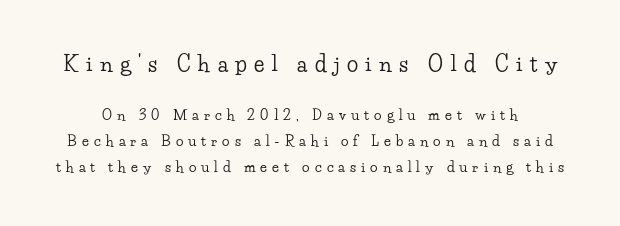
{"italic": "no", "underline": "no", "line_spacing_ratio": 1.86, "letter_spacing": "wide", "letter_spacing_em": 0.36, "larger_block": "first", "size_ratio": 1.5, "glyph_px": 21}
